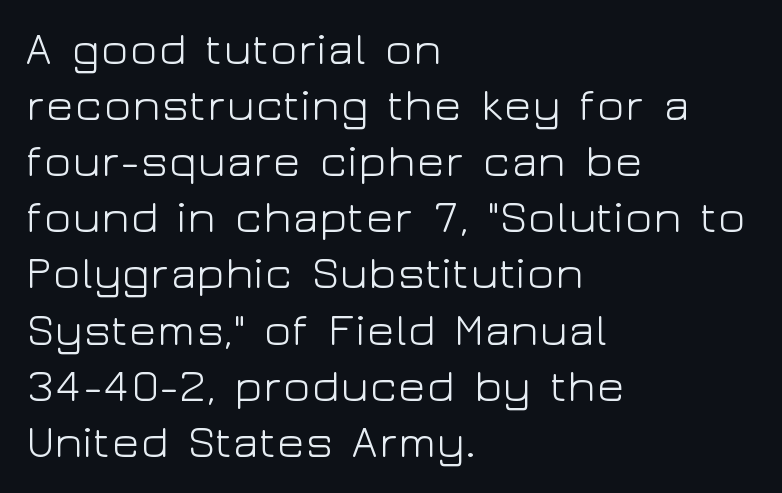
Q: Is the text bold? A: No.
Q: Is the text italic (slanted)? A: No, it is upright.
Q: Is the typeface a serif or a sans-serif typeface? A: Sans-serif.
Q: Is the text underlined? A: No.
Q: How is the paragraph aligned? A: Left-aligned.
Q: Is the spacing between letters normal or unusually wide? A: Normal.
Q: Width (condensed, normal, or wide)? A: Wide.
Q: Stroke contrast? A: Low.
Q: x-height? A: Medium.
Q: Monospaced? A: No.
